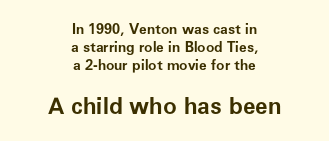
It's the straight-up-and-down kind of type. The glyphs have the mass of a bold cut. Where is the straight margin? There isn't one; the lines are centered. The passage shown begins with its smaller block and ends with its larger one. Line spacing here is normal. Standard letterfit; no display-style spreading of the glyphs.
